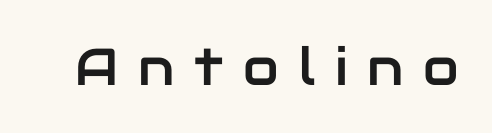
{"serif": "no", "italic": "no", "width": "normal", "stroke_contrast": "low", "x_height": "medium", "monospaced": "no", "underline": "no", "letter_spacing": "wide", "letter_spacing_em": 0.38, "glyph_px": 52}
